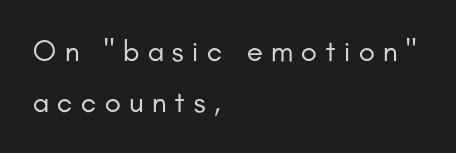
The image shows 30 px regular-weight sans-serif type, upright; set left-aligned, line spacing 1.71x, unusually wide letter spacing (+0.27 em), not underlined; low stroke contrast and a small x-height.
